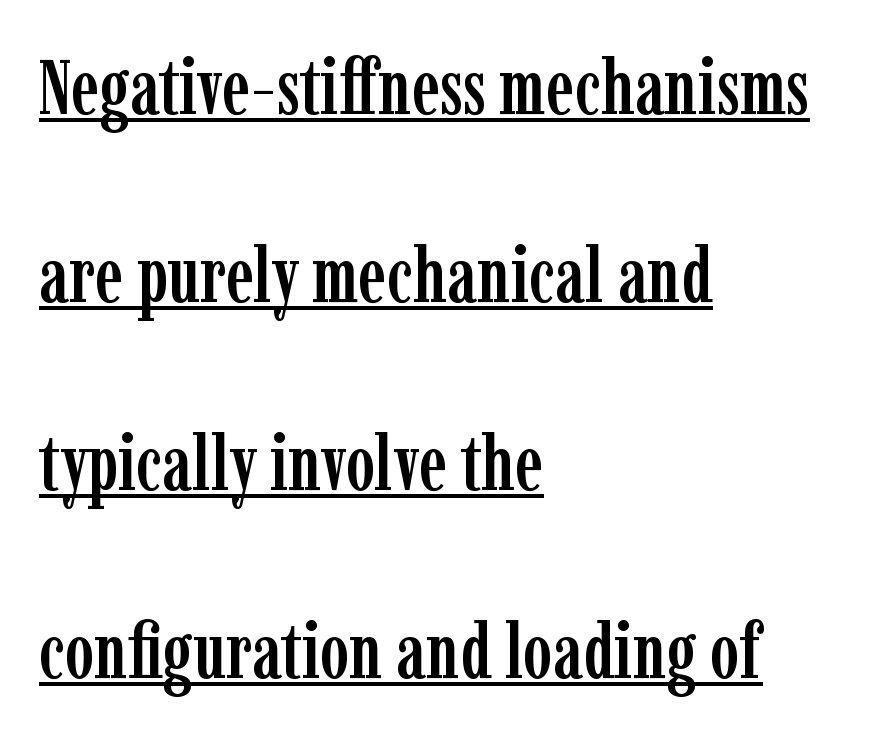
{"serif": "yes", "italic": "no", "width": "condensed", "stroke_contrast": "low", "x_height": "medium", "monospaced": "no", "underline": "yes", "align": "left", "line_spacing": "loose", "line_spacing_ratio": 2.41, "letter_spacing": "normal", "letter_spacing_em": 0.0, "glyph_px": 78}
